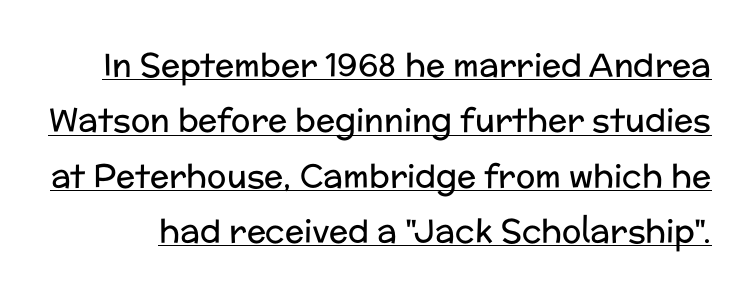
Students, observe the line beneath the letters — that is underlining. Ink coverage per letter is moderate at most. Serifs: no, the terminals of the letterforms are clean. Does extra space separate the letters? No, they use regular spacing. Proportional: the letters do not fall into vertical columns. Ascenders rise straight up at ninety degrees.
